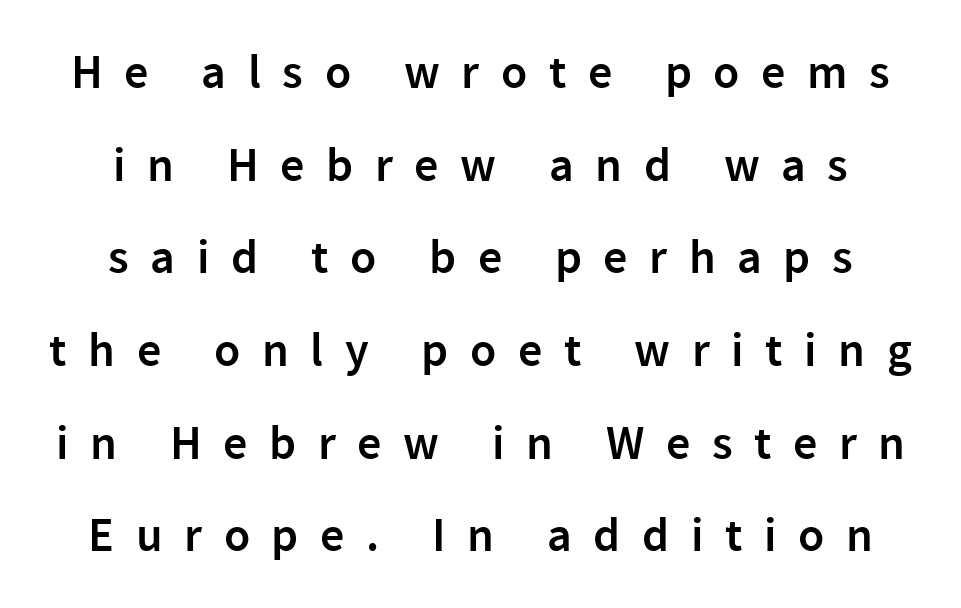
Q: Is the text bold? A: Semi-bold.
Q: Is the text italic (slanted)? A: No, it is upright.
Q: Is the typeface a serif or a sans-serif typeface? A: Sans-serif.
Q: Is the text underlined? A: No.
Q: How is the paragraph aligned? A: Centered.
Q: Is the spacing between letters normal or unusually wide? A: Unusually wide.
Q: Is the spacing between lines tight, normal or loose? A: Loose.
Q: Width (condensed, normal, or wide)? A: Normal.
Q: Stroke contrast? A: Low.
Q: x-height? A: Medium.
Q: Monospaced? A: No.
